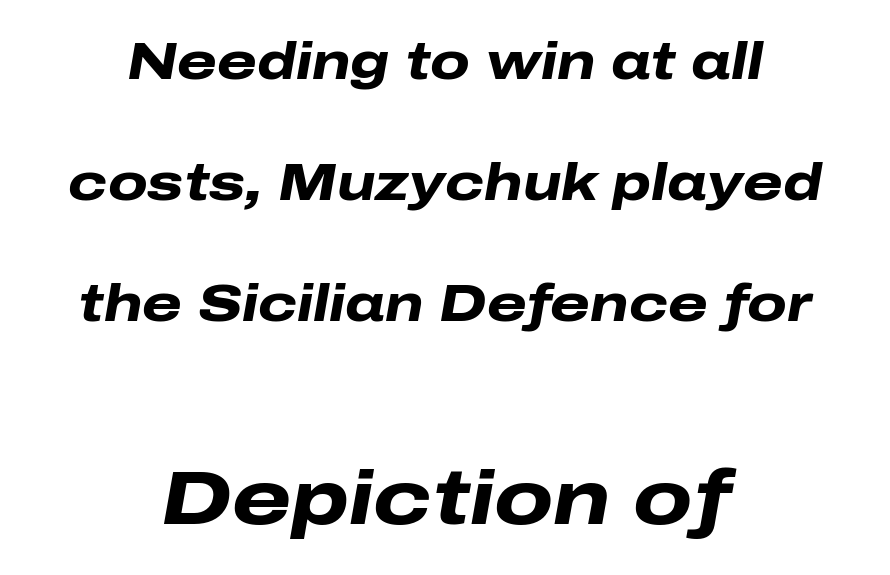
Chunky letters — that's bold for sure. Does the bottom block carry the larger type? Yes, it does. Slant detected: the letters are inclined. Unmarked baselines from the first word to the last.
